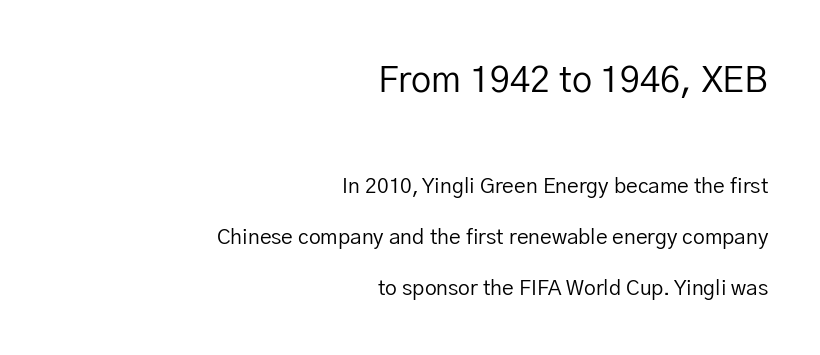
Q: Is the text bold? A: No.
Q: Is the text italic (slanted)? A: No, it is upright.
Q: Is the typeface a serif or a sans-serif typeface? A: Sans-serif.
Q: Is the text underlined? A: No.
Q: How is the paragraph aligned? A: Right-aligned.
Q: Is the spacing between letters normal or unusually wide? A: Normal.
Q: Is the spacing between lines tight, normal or loose? A: Loose.
Q: Which block of text is set in a larger size, the first (top) or the second (bottom)? A: The first (top) one.
Q: Width (condensed, normal, or wide)? A: Normal.
Q: Stroke contrast? A: Low.
Q: x-height? A: Medium.
Q: Monospaced? A: No.
